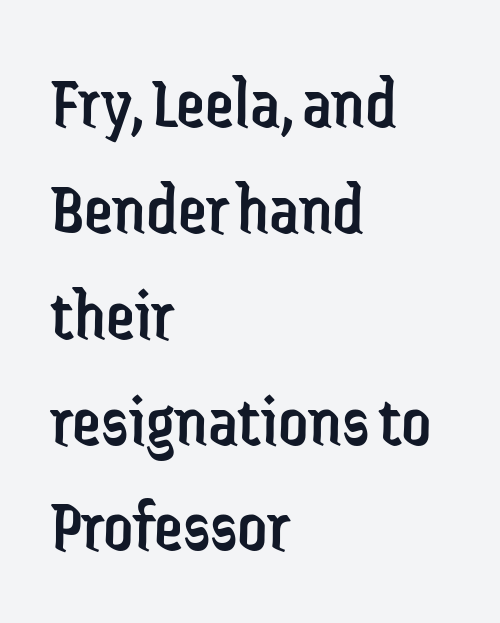
Q: Is the text bold? A: No.
Q: Is the text italic (slanted)? A: No, it is upright.
Q: Is the typeface a serif or a sans-serif typeface? A: Sans-serif.
Q: Is the text underlined? A: No.
Q: How is the paragraph aligned? A: Left-aligned.
Q: Is the spacing between letters normal or unusually wide? A: Normal.
Q: Is the spacing between lines tight, normal or loose? A: Normal.
Q: Width (condensed, normal, or wide)? A: Condensed.
Q: Stroke contrast? A: Low.
Q: x-height? A: Medium.
Q: Monospaced? A: No.
